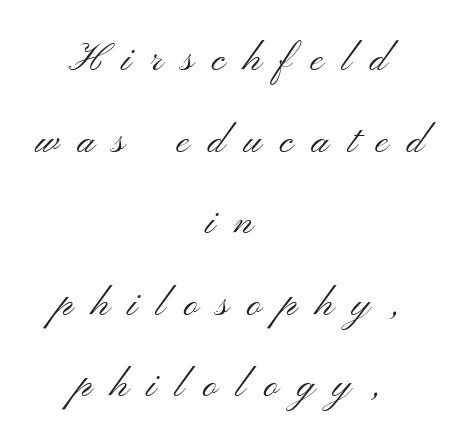
{"serif": "no", "bold": "no", "weight": "light", "width": "wide", "stroke_contrast": "medium", "x_height": "small", "monospaced": "no", "underline": "no", "align": "center", "line_spacing": "loose", "line_spacing_ratio": 2.09, "letter_spacing": "wide", "letter_spacing_em": 0.49, "glyph_px": 39}
